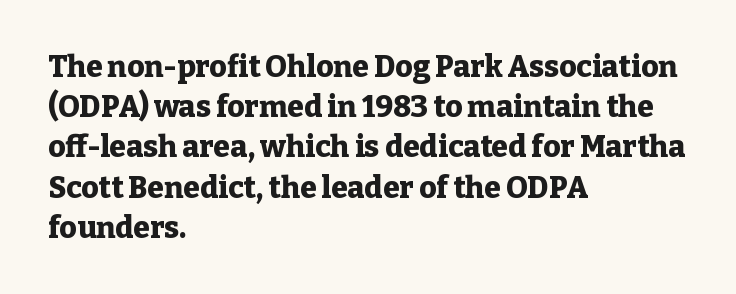
This sample uses an upright cut, with every glyph sitting square on the baseline. This rendering uses left alignment, leaving the right contour irregular. Evenly set lines give the paragraph a standard silhouette. The characters display serif detailing at their extremities. There is no visible air inserted between adjacent glyphs. Is this a fixed-width face? No — the glyphs have proportional, varying widths.
